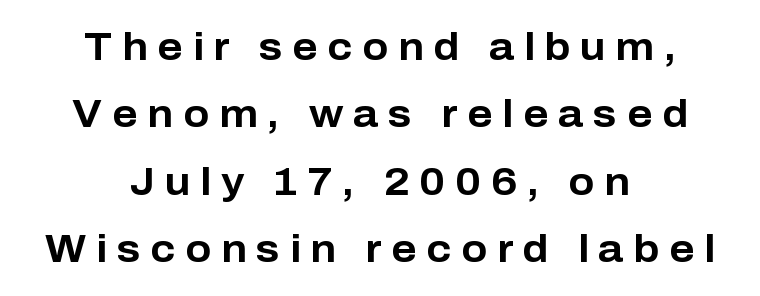
{"serif": "no", "italic": "no", "bold": "yes", "weight": "bold", "width": "normal", "stroke_contrast": "low", "x_height": "medium", "monospaced": "no", "underline": "no", "align": "center", "line_spacing_ratio": 1.77, "letter_spacing": "wide", "letter_spacing_em": 0.26, "glyph_px": 38}
